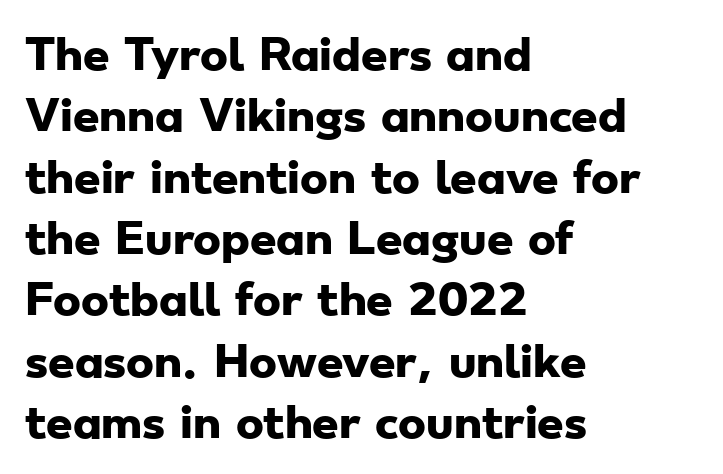
How heavy is the stroke? Heavy — this is a bold. Baseline-to-baseline distance is the conventional proportion of letter height. Font category for this specimen: sans-serif. The passage shown is typed in a proportional face where columns would drift. Every row of glyphs begins at an identical x-position on the left.
